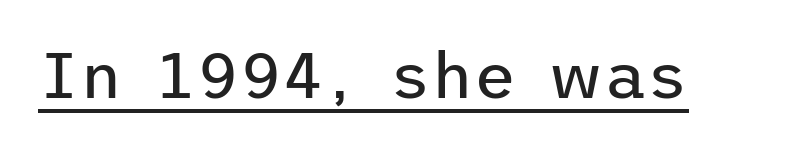
Q: Is the text bold? A: No.
Q: Is the text italic (slanted)? A: No, it is upright.
Q: Is the typeface a serif or a sans-serif typeface? A: Sans-serif.
Q: Is the text underlined? A: Yes.
Q: Is the spacing between letters normal or unusually wide? A: Normal.
Q: Width (condensed, normal, or wide)? A: Normal.
Q: Stroke contrast? A: Low.
Q: x-height? A: Medium.
